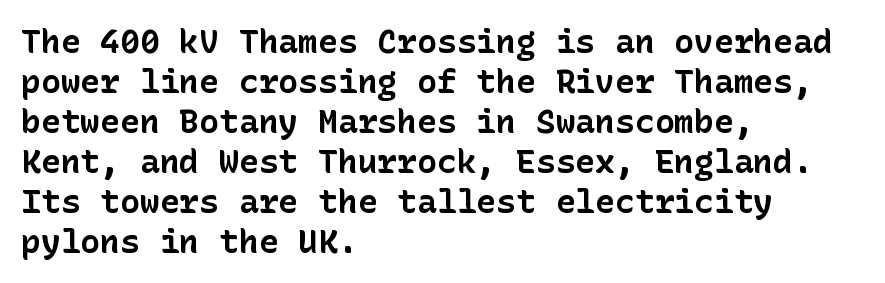
Q: Is the text bold? A: Yes.
Q: Is the text italic (slanted)? A: No, it is upright.
Q: Is the typeface a serif or a sans-serif typeface? A: Sans-serif.
Q: Is the text underlined? A: No.
Q: How is the paragraph aligned? A: Left-aligned.
Q: Is the spacing between letters normal or unusually wide? A: Normal.
Q: Width (condensed, normal, or wide)? A: Normal.
Q: Stroke contrast? A: Low.
Q: x-height? A: Medium.
